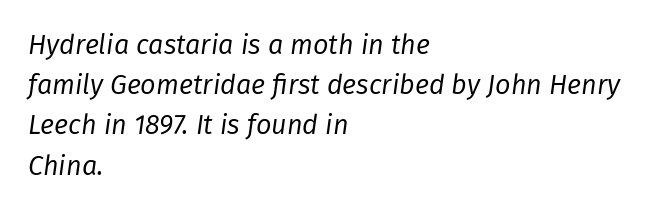
This is not heavy type; no bold has been used. Italic? Definitely — the glyphs are oblique. Inter-character spacing is left at the font's built-in metrics. Left-aligned paragraph, ragged on the right. The leading is moderate, giving the passage an even texture.
